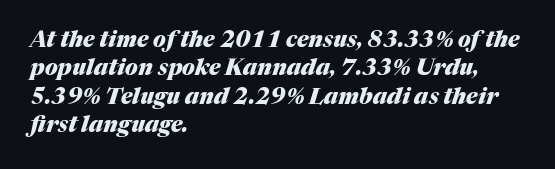
{"italic": "yes", "lean": "right", "slant_degrees": 17, "bold": "yes", "underline": "no", "align": "left", "line_spacing": "normal", "line_spacing_ratio": 1.29, "letter_spacing": "normal", "letter_spacing_em": 0.0, "glyph_px": 22}
